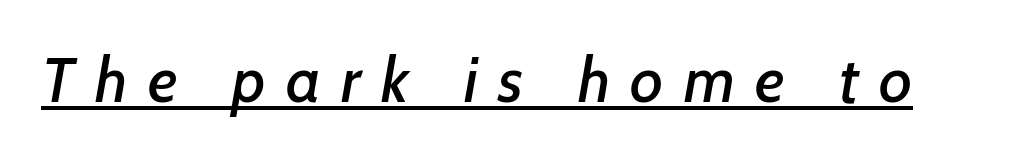
Q: Is the typeface a serif or a sans-serif typeface? A: Sans-serif.
Q: Is the text underlined? A: Yes.
Q: Is the spacing between letters normal or unusually wide? A: Unusually wide.
Q: Width (condensed, normal, or wide)? A: Normal.
Q: Stroke contrast? A: Low.
Q: x-height? A: Medium.
Q: Monospaced? A: No.
